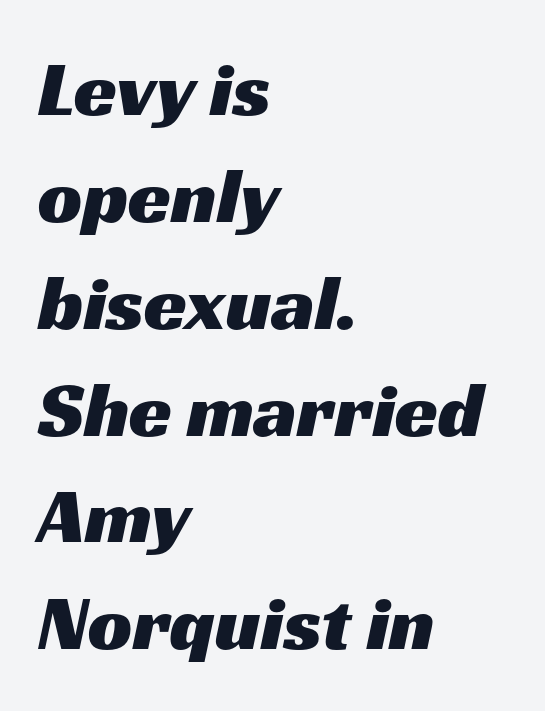
This sample uses plain, unmodified letter spacing. Regarding leading, the lines here are spaced in the standard way. The typeface chosen for these lines omits serifs. Words float on clear page, feet unadorned.
